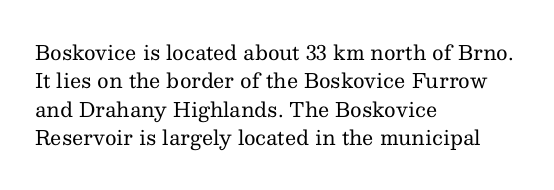
The image shows 20 px text type, upright; set left-aligned, normal line spacing (1.42x), normal letter spacing, not underlined.
